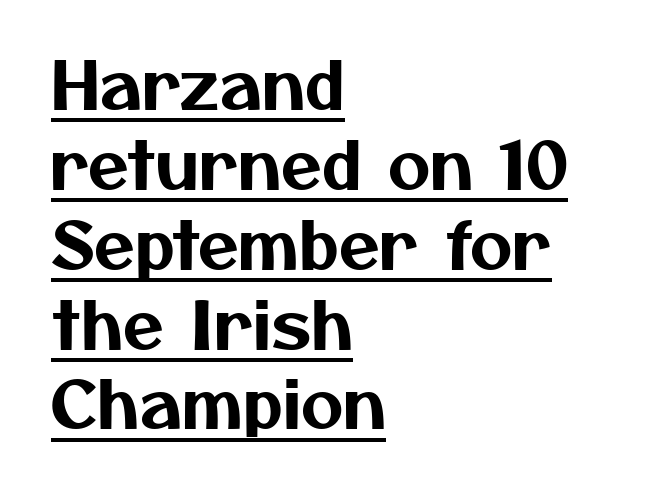
The image shows 66 px sans-serif type; set left-aligned, line spacing 1.21x, normal letter spacing, underlined; medium stroke contrast and a medium x-height.
